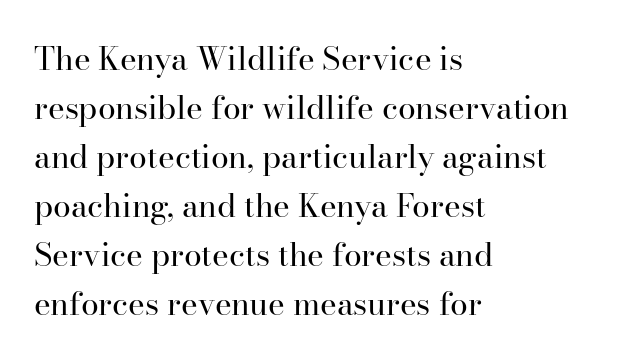
The image shows 32 px regular-weight serif type, upright; set left-aligned, normal line spacing (1.53x), normal letter spacing, not underlined; high stroke contrast and a small x-height.
